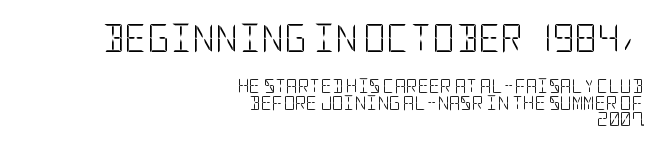
The letters stand straight up with perfectly vertical stems. The foot of each line stays bare and open. Line endings align vertically; line beginnings do not. Is the lower block the larger one? No — the upper block carries the bigger type. To sum up the face: it is a sans, with no serifs.
